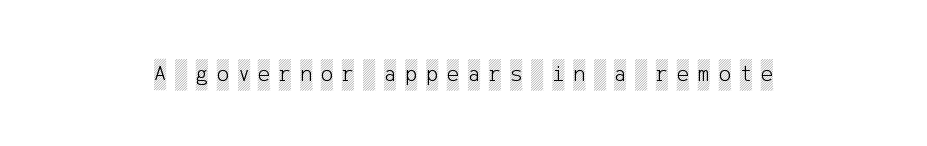
{"italic": "no", "underline": "no", "letter_spacing": "wide", "letter_spacing_em": 0.38, "glyph_px": 23}
